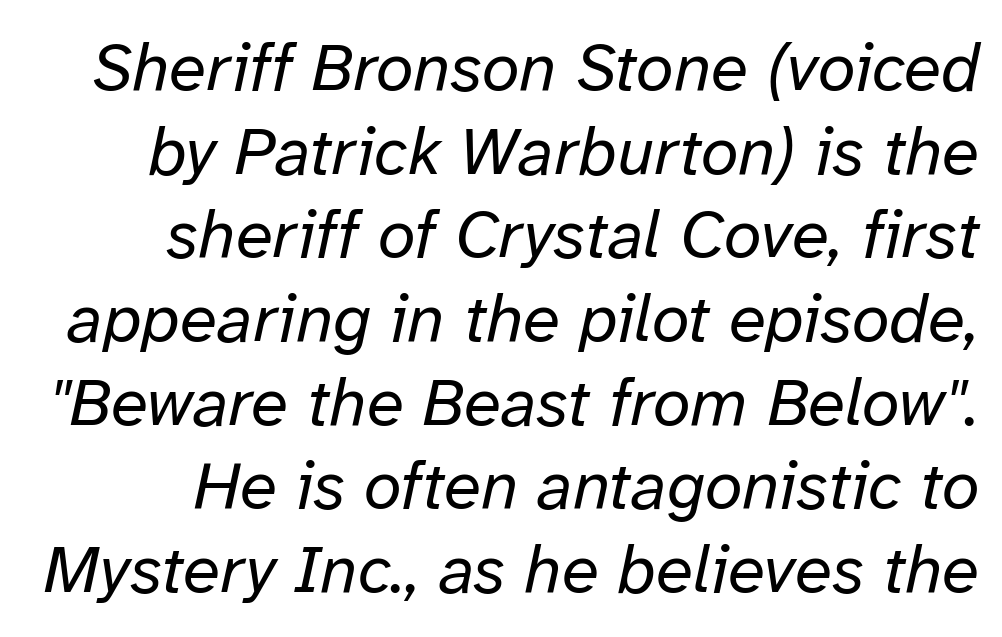
The image shows 68 px regular-weight type, italic (leaning right); set line spacing 1.23x, normal letter spacing, not underlined; low stroke contrast and a medium x-height.
